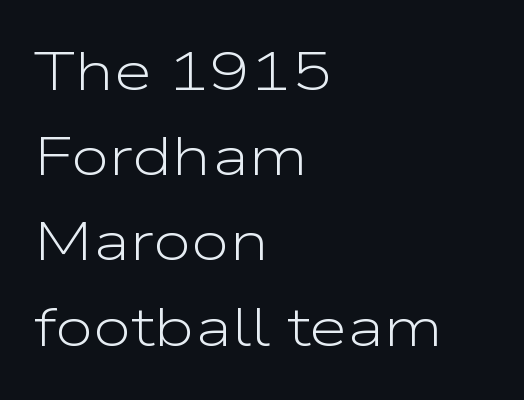
The image shows 55 px light, wide sans-serif type, upright; set left-aligned, normal line spacing (1.55x), normal letter spacing, not underlined; low stroke contrast and a medium x-height.
